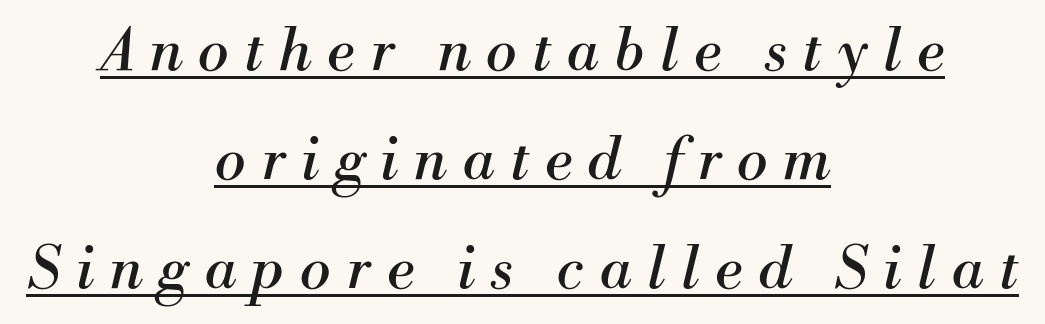
{"serif": "yes", "italic": "yes", "lean": "right", "slant_degrees": 13, "bold": "no", "weight": "regular", "width": "normal", "stroke_contrast": "medium", "x_height": "small", "monospaced": "no", "underline": "yes", "align": "center", "line_spacing_ratio": 1.88, "letter_spacing": "wide", "letter_spacing_em": 0.27, "glyph_px": 58}
